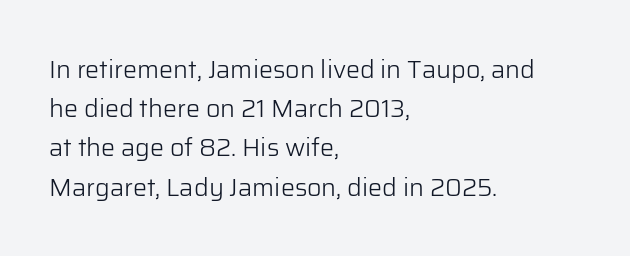
{"italic": "no", "bold": "no", "underline": "no", "align": "left", "line_spacing": "normal", "line_spacing_ratio": 1.57, "letter_spacing": "normal", "letter_spacing_em": 0.0, "glyph_px": 25}
